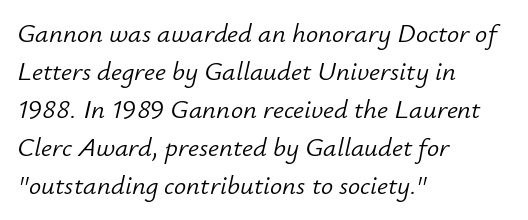
{"italic": "yes", "lean": "right", "slant_degrees": 12, "bold": "no", "underline": "no", "align": "left", "line_spacing": "normal", "line_spacing_ratio": 1.41, "letter_spacing": "normal", "letter_spacing_em": 0.0, "glyph_px": 27}
